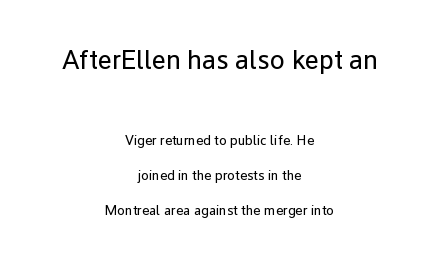
The image shows 27 px text type, upright; set centered, loose line spacing (2.5x), normal letter spacing, not underlined; the first (top) block is 1.93x larger.
